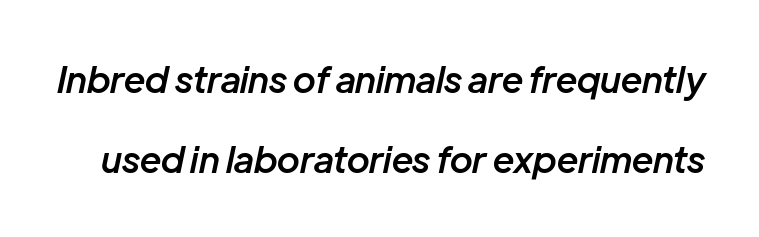
No extra tracking has been applied to these lines. The strokes are fattened partway — semibold, not bold. Varying glyph widths throughout — classic text-font behaviour. Descenders hang freely into open space.
